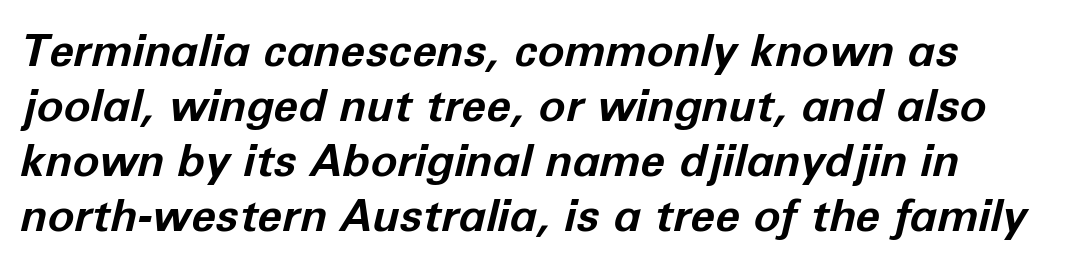
Compared with a centered layout, this one pins lines to the left instead. In terms of weight, the rendering is a true, heavy bold. Here the glyphs are tracked normally, forming tight word shapes. Is the type slanted? Yes — the strokes lean at a clear angle. Honestly, there is no underline to notice here at all. The letters advance in unequal steps, a hallmark of proportional type.
